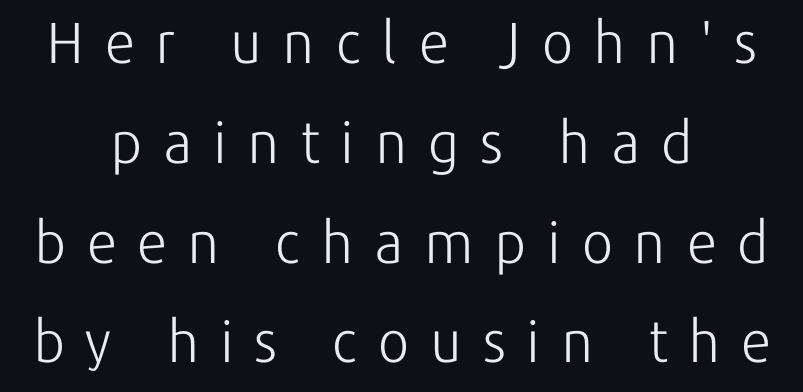
The image shows 58 px light sans-serif type, upright; set centered, line spacing 1.72x, unusually wide letter spacing (+0.36 em), not underlined; low stroke contrast and a medium x-height.
